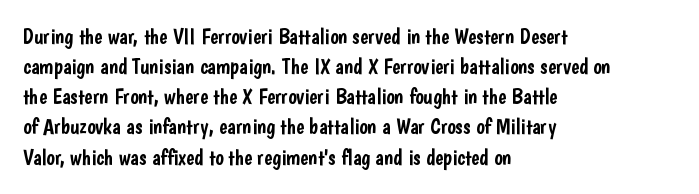
Q: Is the text italic (slanted)? A: No, it is upright.
Q: Is the text underlined? A: No.
Q: How is the paragraph aligned? A: Left-aligned.
Q: Is the spacing between letters normal or unusually wide? A: Normal.
Q: Is the spacing between lines tight, normal or loose? A: Normal.
